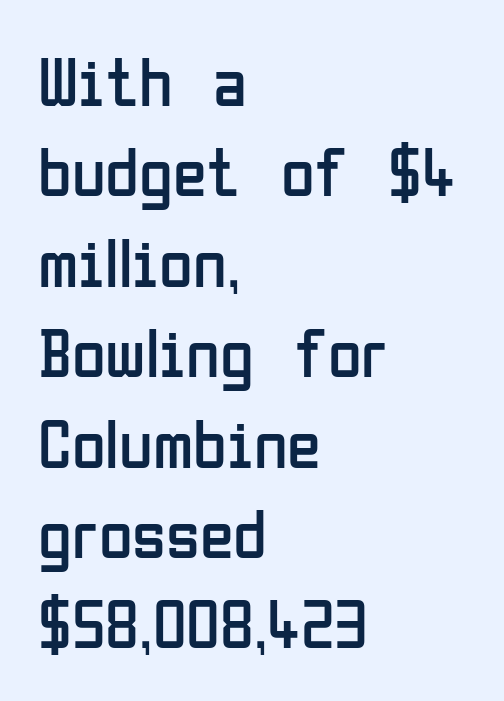
The image shows 69 px regular-weight, condensed sans-serif type, upright; set left-aligned, normal line spacing (1.31x), normal letter spacing, not underlined; low stroke contrast and a medium x-height.
